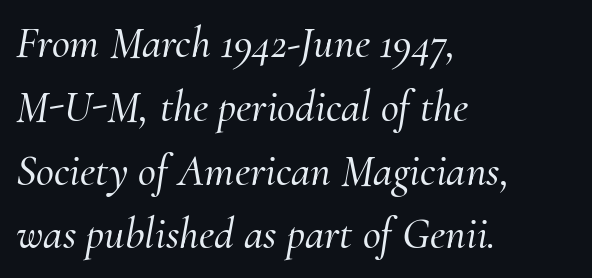
How are the letters spaced? Ordinarily, with no added tracking. The whole block is typeset with a tilt. The paragraph shown leans on its left margin. Horizontal bands of white between lines are of average thickness. Lines of text with bare space underneath.
